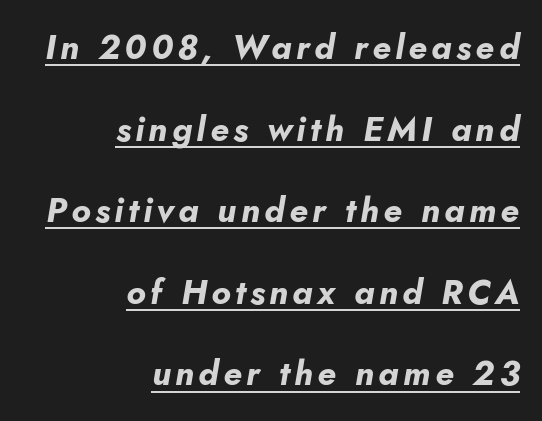
Q: Is the text bold? A: Yes.
Q: Is the text italic (slanted)? A: Yes, it leans right by about 10 degrees.
Q: Is the text underlined? A: Yes.
Q: How is the paragraph aligned? A: Right-aligned.
Q: Is the spacing between lines tight, normal or loose? A: Loose.
Q: Width (condensed, normal, or wide)? A: Normal.
Q: Stroke contrast? A: Low.
Q: x-height? A: Small.
Q: Monospaced? A: No.
